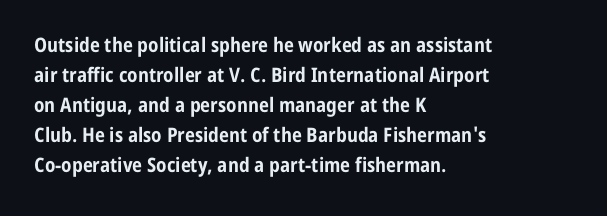
Q: Is the text bold? A: Yes.
Q: Is the text italic (slanted)? A: No, it is upright.
Q: Is the text underlined? A: No.
Q: How is the paragraph aligned? A: Left-aligned.
Q: Is the spacing between letters normal or unusually wide? A: Normal.
Q: Is the spacing between lines tight, normal or loose? A: Normal.
